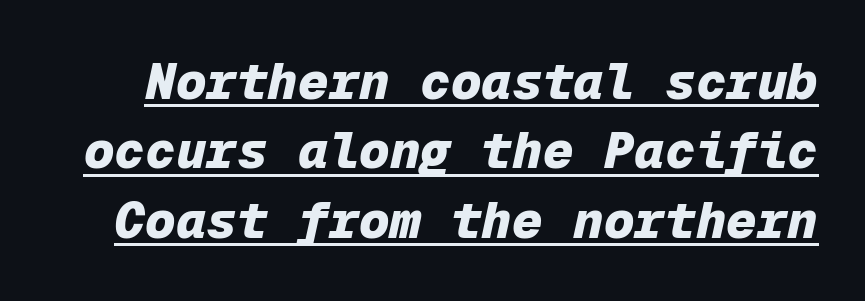
Q: Is the text bold? A: Yes.
Q: Is the text italic (slanted)? A: Yes, it leans right by about 12 degrees.
Q: Is the text underlined? A: Yes.
Q: Is the spacing between letters normal or unusually wide? A: Normal.
Q: Is the spacing between lines tight, normal or loose? A: Normal.
Q: Width (condensed, normal, or wide)? A: Normal.
Q: Stroke contrast? A: Low.
Q: x-height? A: Medium.
Q: Monospaced? A: Yes.
